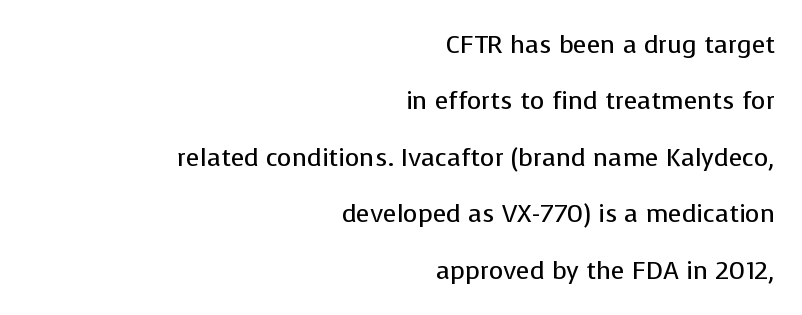
The image shows 25 px text type, upright; set right-aligned, loose line spacing (2.26x), normal letter spacing, not underlined.
